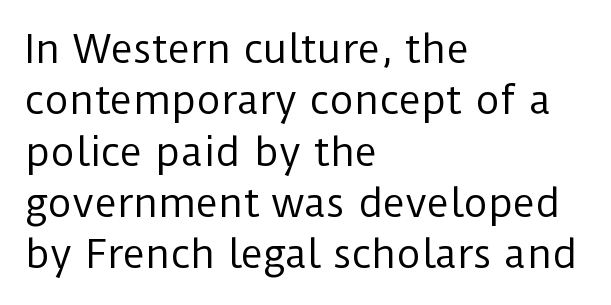
Q: Is the text bold? A: No.
Q: Is the text italic (slanted)? A: No, it is upright.
Q: Is the typeface a serif or a sans-serif typeface? A: Sans-serif.
Q: Is the text underlined? A: No.
Q: How is the paragraph aligned? A: Left-aligned.
Q: Is the spacing between letters normal or unusually wide? A: Normal.
Q: Is the spacing between lines tight, normal or loose? A: Normal.
Q: Width (condensed, normal, or wide)? A: Normal.
Q: Stroke contrast? A: Low.
Q: x-height? A: Medium.
Q: Monospaced? A: No.
